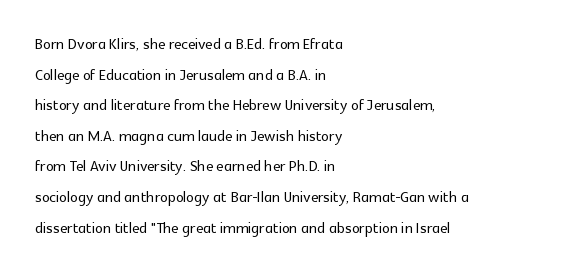
{"italic": "no", "underline": "no", "align": "left", "line_spacing": "normal", "line_spacing_ratio": 1.53, "letter_spacing": "normal", "letter_spacing_em": 0.0, "glyph_px": 20}
